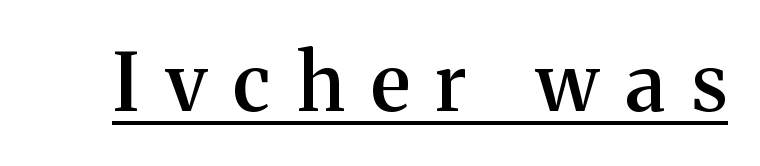
Quick note: underline on. Ordinary non-slanted type is in use. The typeface chosen for these lines features serifs. I'd describe the lettering as semibold — firm but not a full bold. Honestly, the letter spacing is so wide it's the main thing you notice.
